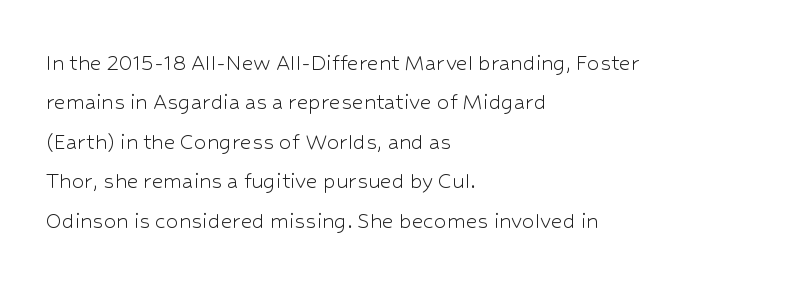
The image shows 25 px text type, upright; set left-aligned, normal line spacing (1.58x), normal letter spacing, not underlined.
